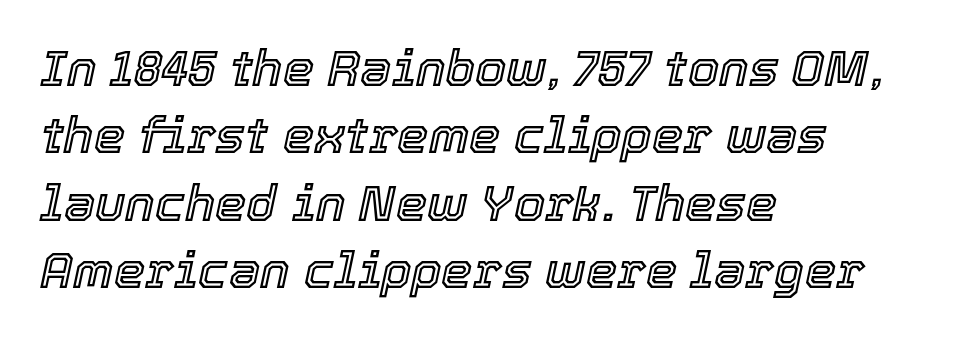
The image shows 50 px text type, italic (leaning right); set left-aligned, normal line spacing (1.35x), normal letter spacing, not underlined; a medium x-height.
